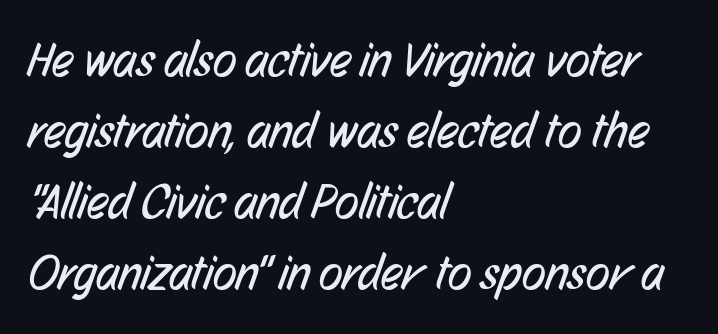
The image shows 49 px regular-weight, condensed sans-serif type; set left-aligned, normal line spacing (1.45x), normal letter spacing, not underlined; low stroke contrast and a medium x-height.
